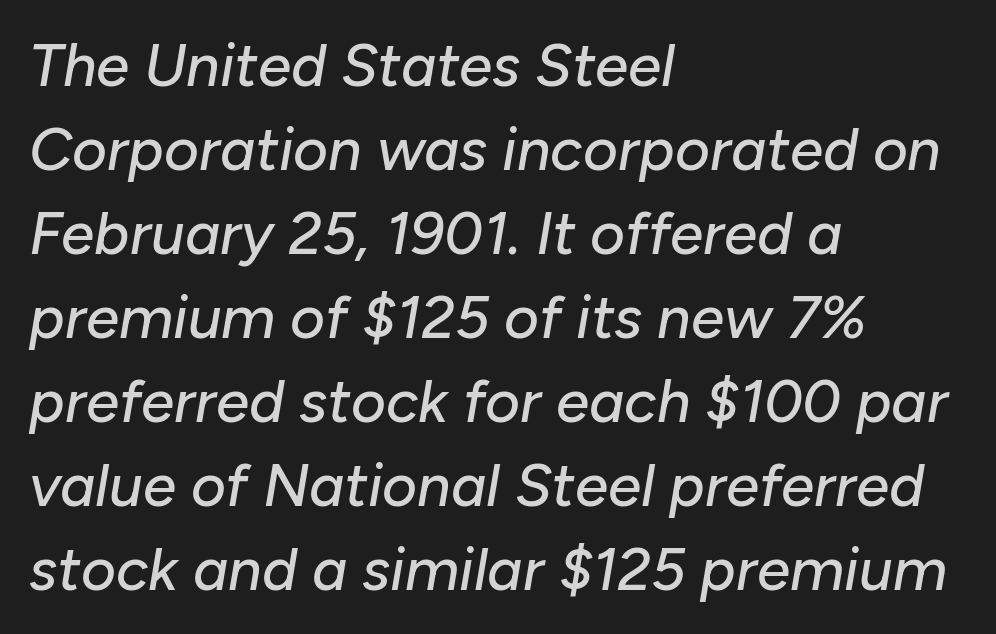
Q: Is the text italic (slanted)? A: Yes, it leans right by about 10 degrees.
Q: Is the text underlined? A: No.
Q: How is the paragraph aligned? A: Left-aligned.
Q: Is the spacing between letters normal or unusually wide? A: Normal.
Q: Is the spacing between lines tight, normal or loose? A: Normal.
Q: Width (condensed, normal, or wide)? A: Normal.
Q: Stroke contrast? A: Low.
Q: x-height? A: Medium.
Q: Monospaced? A: No.
